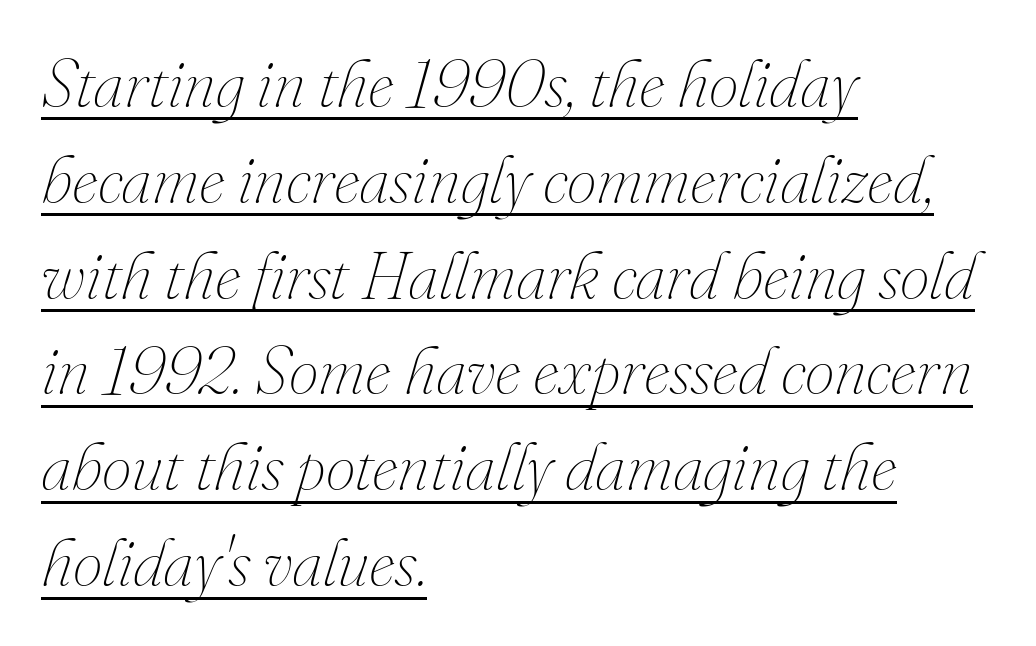
The passage shown is typed in a proportional face where columns would drift. Think standard paragraph weight, or any step lighter than that. Each new line begins a customary step beneath the previous one. Somebody hit Ctrl+U on this one — the words are underlined.
